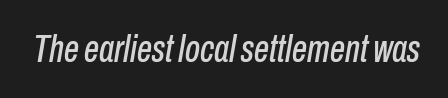
The image shows 38 px condensed type, italic (leaning right); set normal letter spacing, not underlined; low stroke contrast and a medium x-height.
